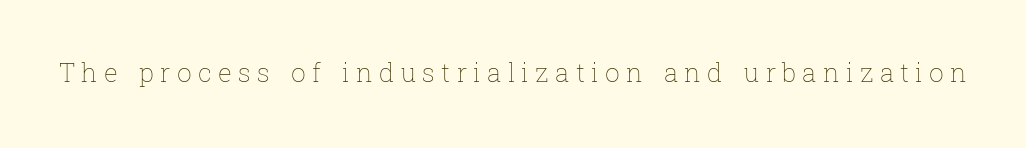
Q: Is the text bold? A: No.
Q: Is the text italic (slanted)? A: No, it is upright.
Q: Is the text underlined? A: No.
Q: Is the spacing between letters normal or unusually wide? A: Unusually wide.
